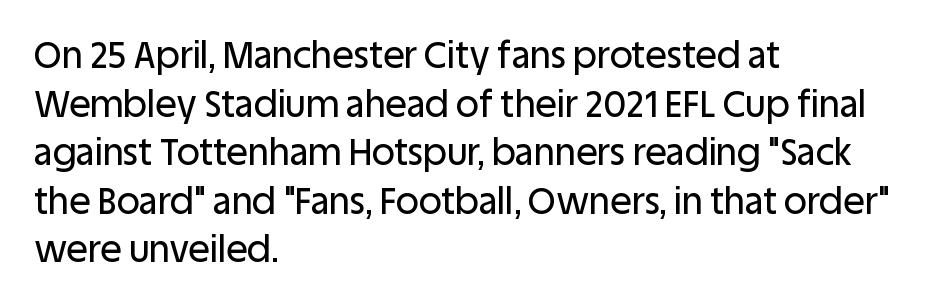
When letters stand straight like this, we call the style roman or upright. If you measured baseline to baseline, you'd find a middling distance. The passage shown is typeset with a sans-serif family. There is no visible air inserted between adjacent glyphs. A classic flush-left, rag-right setting is used for this passage. Glance below the letters and you will spot only blank space.
